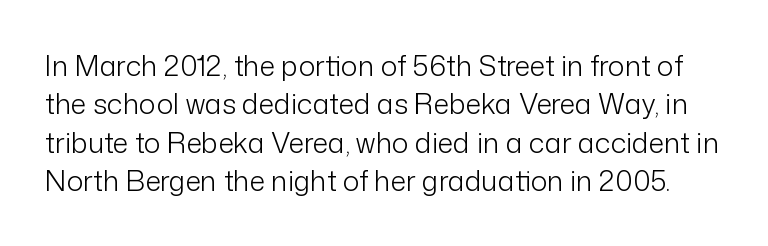
{"serif": "no", "italic": "no", "bold": "no", "weight": "light", "width": "normal", "stroke_contrast": "low", "x_height": "medium", "monospaced": "no", "underline": "no", "line_spacing": "normal", "line_spacing_ratio": 1.37, "letter_spacing": "normal", "letter_spacing_em": 0.0, "glyph_px": 28}
